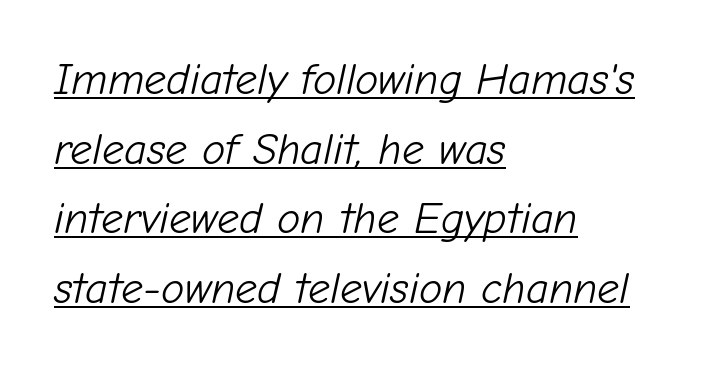
{"italic": "yes", "lean": "right", "slant_degrees": 12, "bold": "no", "weight": "light", "width": "normal", "stroke_contrast": "low", "x_height": "medium", "monospaced": "no", "underline": "yes", "align": "left", "line_spacing": "normal", "line_spacing_ratio": 1.58, "letter_spacing": "normal", "letter_spacing_em": 0.0, "glyph_px": 44}
